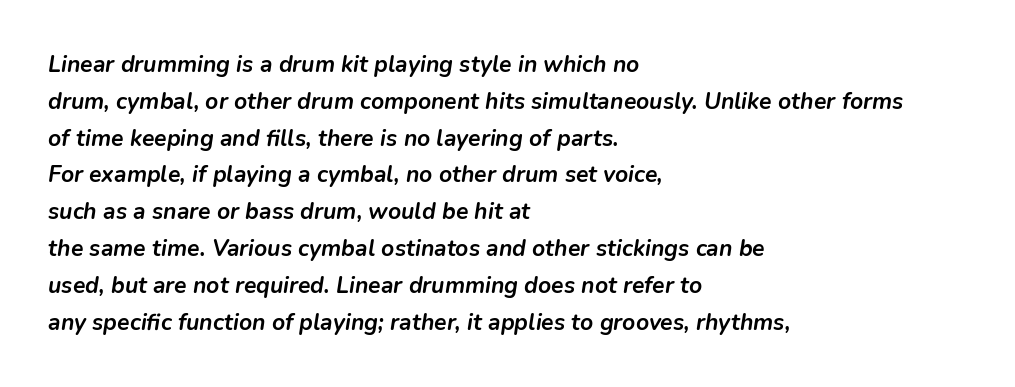
The image shows 23 px bold type, italic (leaning right); set left-aligned, normal line spacing (1.6x), normal letter spacing, not underlined.
